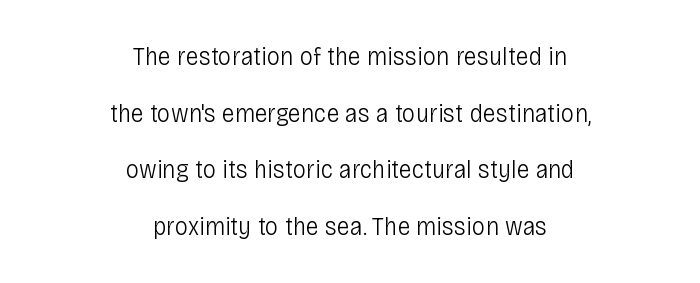
{"italic": "no", "bold": "no", "underline": "no", "align": "center", "line_spacing": "loose", "line_spacing_ratio": 2.1, "letter_spacing": "normal", "letter_spacing_em": 0.0, "glyph_px": 27}
